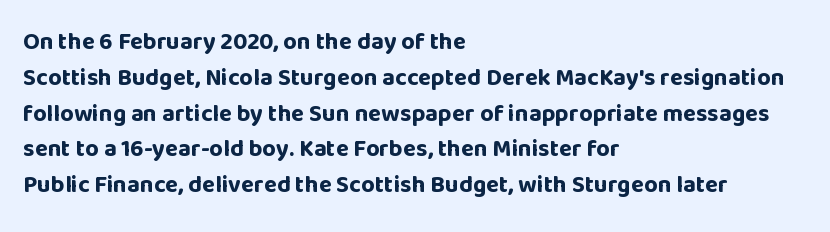
Q: Is the text bold? A: Yes.
Q: Is the text italic (slanted)? A: No, it is upright.
Q: Is the text underlined? A: No.
Q: How is the paragraph aligned? A: Left-aligned.
Q: Is the spacing between letters normal or unusually wide? A: Normal.
Q: Is the spacing between lines tight, normal or loose? A: Normal.
